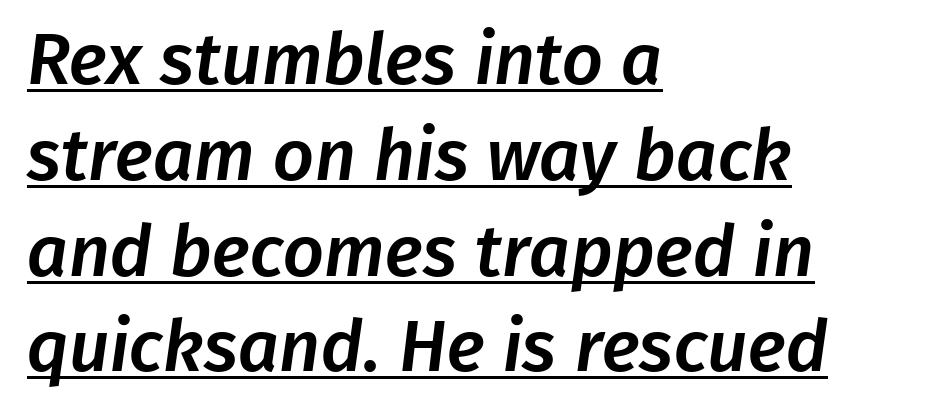
{"serif": "no", "width": "normal", "stroke_contrast": "low", "x_height": "medium", "monospaced": "no", "underline": "yes", "align": "left", "line_spacing": "normal", "line_spacing_ratio": 1.33, "letter_spacing": "normal", "letter_spacing_em": 0.0, "glyph_px": 72}
